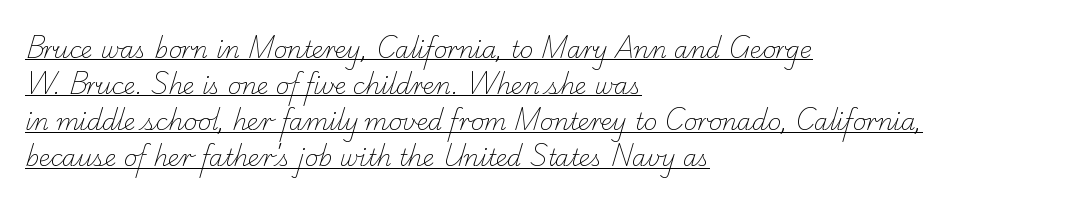
{"bold": "no", "underline": "yes", "align": "left", "line_spacing": "normal", "line_spacing_ratio": 1.57, "letter_spacing": "normal", "letter_spacing_em": 0.0, "glyph_px": 23}
